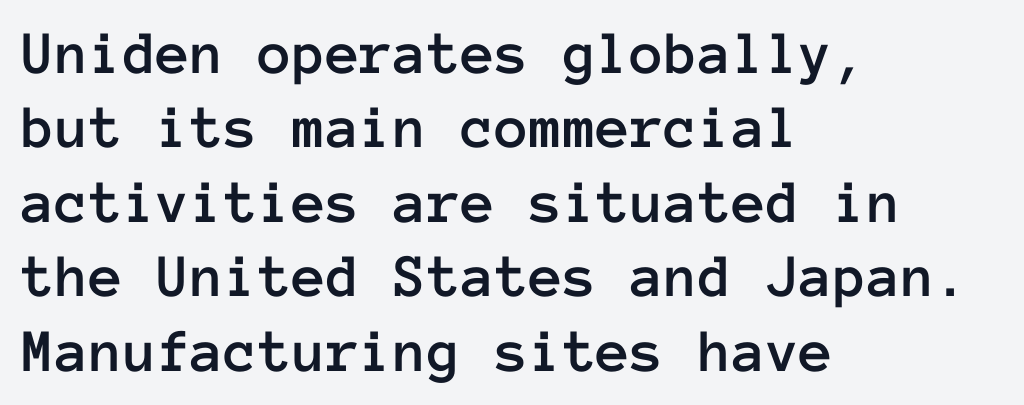
Q: Is the text italic (slanted)? A: No, it is upright.
Q: Is the text underlined? A: No.
Q: How is the paragraph aligned? A: Left-aligned.
Q: Is the spacing between letters normal or unusually wide? A: Normal.
Q: Width (condensed, normal, or wide)? A: Normal.
Q: Stroke contrast? A: Low.
Q: x-height? A: Medium.
Q: Monospaced? A: Yes.
